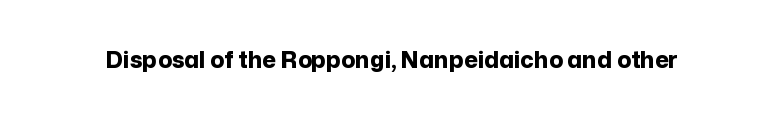
The image shows 23 px bold type, upright; set normal letter spacing, not underlined.
